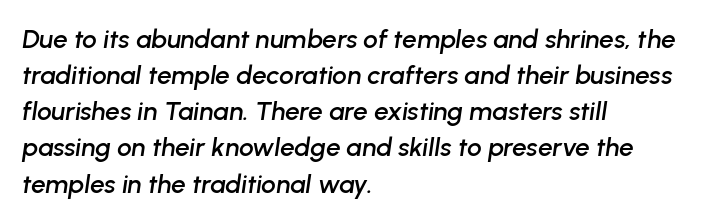
The text block is weighted toward the left margin, trailing off unevenly rightward. Emphasis-style slanted type is in use. Words appear dense and cohesive because spacing is normal. The rendering uses a moderate line-height, typical for paragraphs. Underline: absent.
